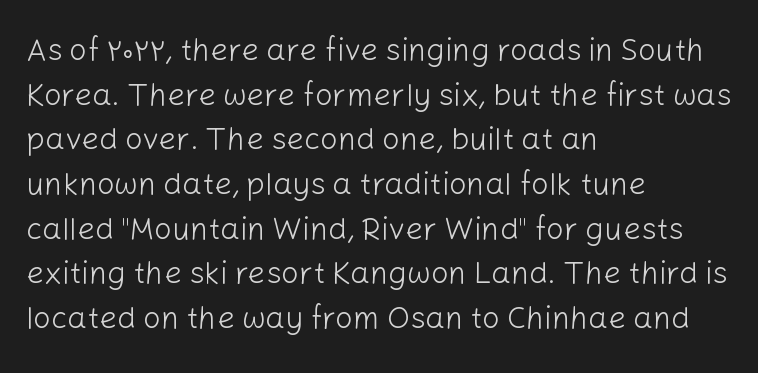
Q: Is the text bold? A: No.
Q: Is the text italic (slanted)? A: No, it is upright.
Q: Is the typeface a serif or a sans-serif typeface? A: Sans-serif.
Q: Is the text underlined? A: No.
Q: How is the paragraph aligned? A: Left-aligned.
Q: Is the spacing between letters normal or unusually wide? A: Normal.
Q: Is the spacing between lines tight, normal or loose? A: Normal.
Q: Width (condensed, normal, or wide)? A: Normal.
Q: Stroke contrast? A: Low.
Q: x-height? A: Medium.
Q: Monospaced? A: No.
